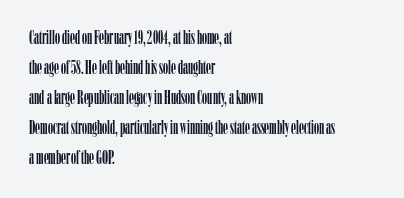
{"italic": "no", "underline": "no", "align": "left", "line_spacing": "normal", "line_spacing_ratio": 1.5, "letter_spacing": "normal", "letter_spacing_em": 0.0, "glyph_px": 20}
